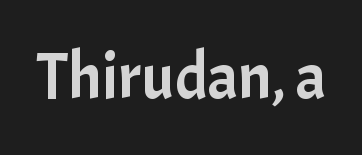
{"serif": "no", "italic": "no", "width": "normal", "stroke_contrast": "low", "x_height": "medium", "monospaced": "no", "underline": "no", "letter_spacing": "normal", "letter_spacing_em": 0.0, "glyph_px": 65}
